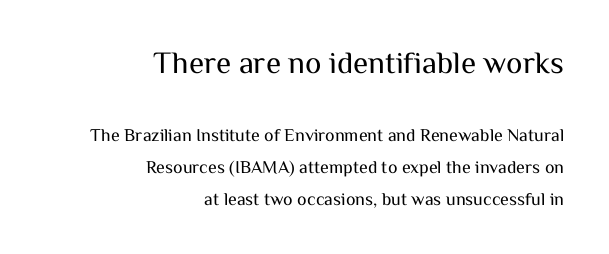
Q: Is the text bold? A: No.
Q: Is the text italic (slanted)? A: No, it is upright.
Q: Is the typeface a serif or a sans-serif typeface? A: Sans-serif.
Q: Is the text underlined? A: No.
Q: How is the paragraph aligned? A: Right-aligned.
Q: Is the spacing between letters normal or unusually wide? A: Normal.
Q: Which block of text is set in a larger size, the first (top) or the second (bottom)? A: The first (top) one.
Q: Width (condensed, normal, or wide)? A: Normal.
Q: Stroke contrast? A: Medium.
Q: x-height? A: Medium.
Q: Monospaced? A: No.
